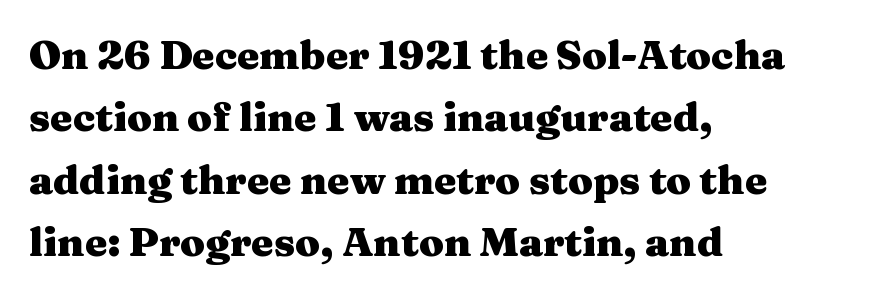
{"serif": "yes", "italic": "no", "bold": "yes", "weight": "heavy", "width": "wide", "stroke_contrast": "medium", "x_height": "medium", "monospaced": "no", "underline": "no", "align": "left", "line_spacing": "normal", "line_spacing_ratio": 1.56, "letter_spacing": "normal", "letter_spacing_em": 0.0, "glyph_px": 40}
